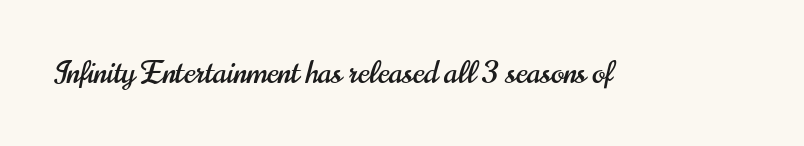
Q: Is the text italic (slanted)? A: Yes.
Q: Is the typeface a serif or a sans-serif typeface? A: Sans-serif.
Q: Is the text underlined? A: No.
Q: Is the spacing between letters normal or unusually wide? A: Normal.
Q: Width (condensed, normal, or wide)? A: Condensed.
Q: Stroke contrast? A: High.
Q: x-height? A: Small.
Q: Monospaced? A: No.
